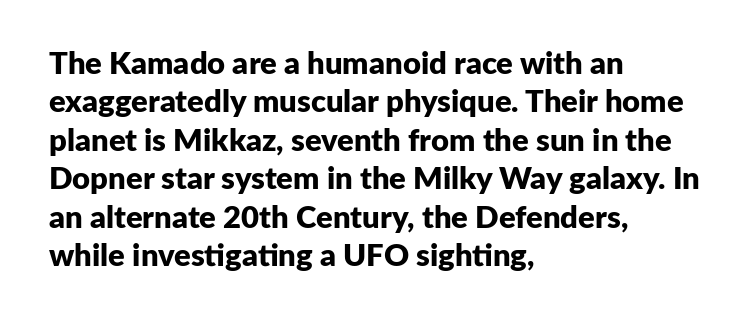
The image shows 31 px bold sans-serif type, upright; set left-aligned, line spacing 1.24x, normal letter spacing, not underlined; low stroke contrast and a medium x-height.
